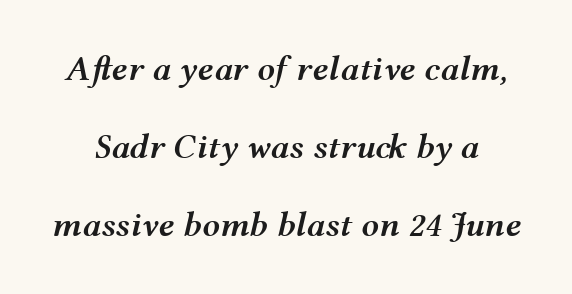
Q: Is the text bold? A: Semi-bold.
Q: Is the text italic (slanted)? A: Yes, it leans right by about 12 degrees.
Q: Is the text underlined? A: No.
Q: Is the spacing between letters normal or unusually wide? A: Normal.
Q: Is the spacing between lines tight, normal or loose? A: Loose.
Q: Width (condensed, normal, or wide)? A: Wide.
Q: Stroke contrast? A: Medium.
Q: x-height? A: Medium.
Q: Monospaced? A: No.
